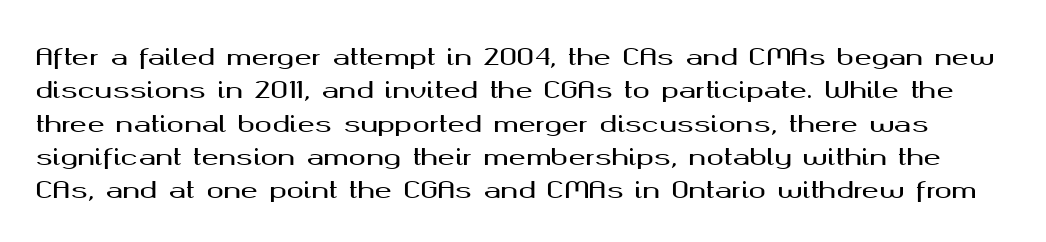
Letter spacing: default. Rows of type keep a routine distance in the vertical direction. Descenders are the only things crossing below the line. The specimen reads as upright at a glance.
